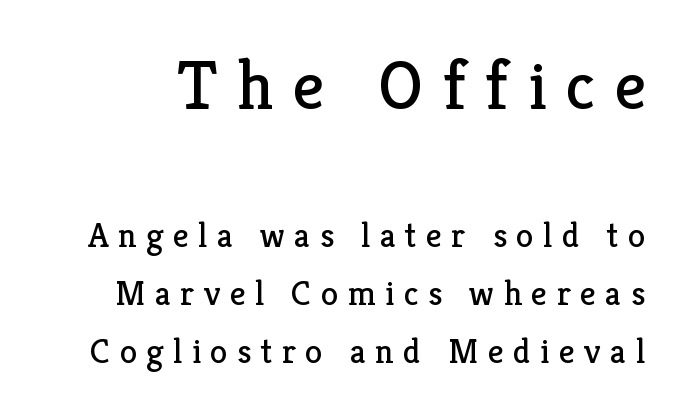
A quiet, ordinary-to-light weight characterises the typeface. These two chunks differ in scale, with the top chunk taking the larger measure. The rendering uses natural spacing where letterforms have individual widths. Decoration check: the copy has no underline.
